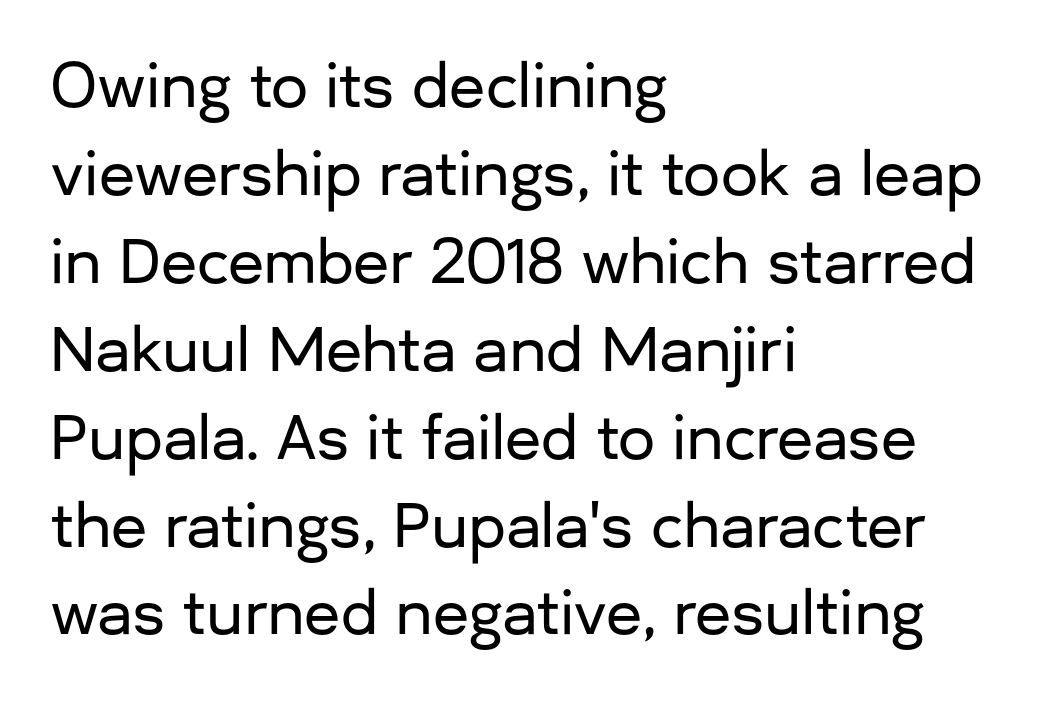
Q: Is the text italic (slanted)? A: No, it is upright.
Q: Is the typeface a serif or a sans-serif typeface? A: Sans-serif.
Q: Is the text underlined? A: No.
Q: How is the paragraph aligned? A: Left-aligned.
Q: Is the spacing between letters normal or unusually wide? A: Normal.
Q: Is the spacing between lines tight, normal or loose? A: Normal.
Q: Width (condensed, normal, or wide)? A: Normal.
Q: Stroke contrast? A: Low.
Q: x-height? A: Medium.
Q: Monospaced? A: No.
